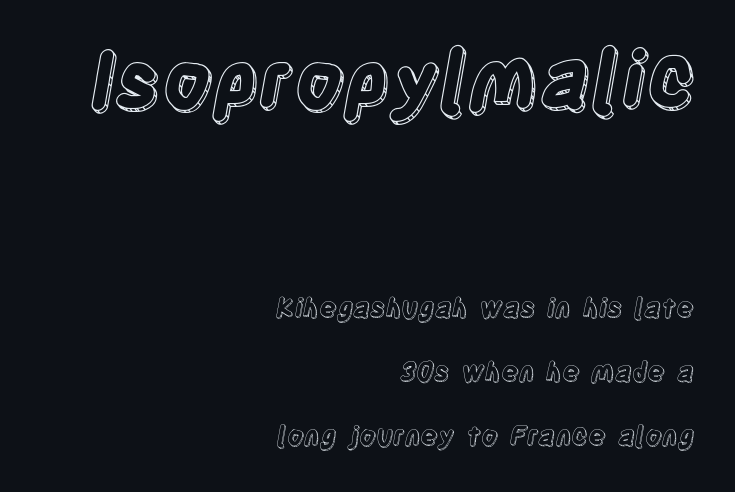
{"width": "condensed", "x_height": "large", "monospaced": "no", "underline": "no", "align": "right", "line_spacing": "loose", "line_spacing_ratio": 2.45, "letter_spacing": "normal", "letter_spacing_em": 0.0, "larger_block": "first", "size_ratio": 3.0, "glyph_px": 78}
